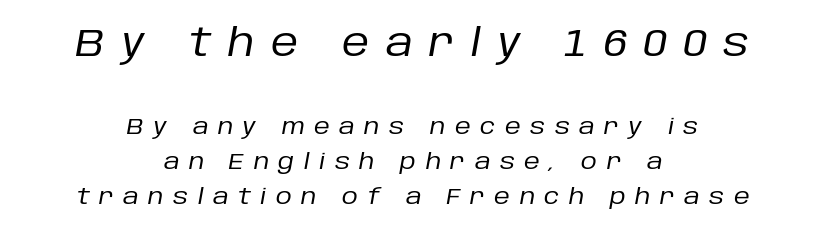
The image shows 38 px regular-weight type, italic (leaning right); set centered, normal line spacing (1.59x), unusually wide letter spacing (+0.43 em), not underlined; the first (top) block is 1.73x larger; low stroke contrast and a large x-height.
